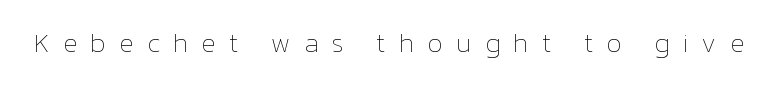
The space beneath each line is pristine and unruled. Designer's note — italics off, roman on. Tracking here is generous; glyphs stand well apart from one another. Letters have the restrained weight of plain body copy at most.
